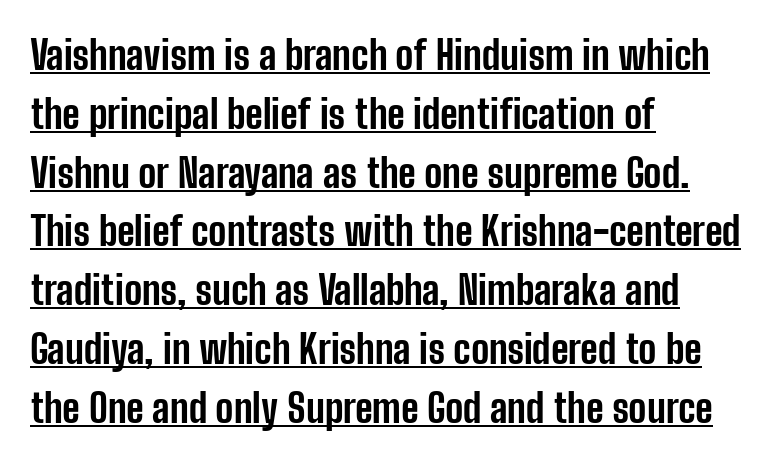
{"serif": "no", "italic": "no", "bold": "yes", "weight": "bold", "width": "condensed", "stroke_contrast": "low", "x_height": "medium", "monospaced": "no", "underline": "yes", "align": "left", "line_spacing": "normal", "line_spacing_ratio": 1.47, "letter_spacing": "normal", "letter_spacing_em": 0.0, "glyph_px": 40}
